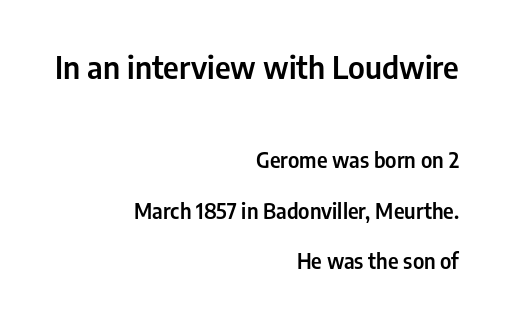
{"serif": "no", "italic": "no", "width": "condensed", "stroke_contrast": "low", "x_height": "medium", "monospaced": "no", "underline": "no", "align": "right", "line_spacing": "loose", "line_spacing_ratio": 2.4, "letter_spacing": "normal", "letter_spacing_em": 0.0, "larger_block": "first", "size_ratio": 1.48, "glyph_px": 31}
